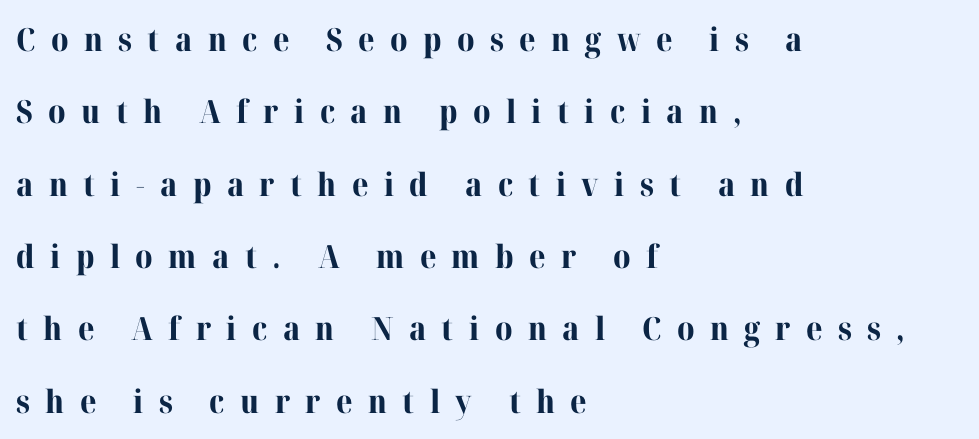
Q: Is the text bold? A: Yes.
Q: Is the text italic (slanted)? A: No, it is upright.
Q: Is the typeface a serif or a sans-serif typeface? A: Serif.
Q: Is the text underlined? A: No.
Q: How is the paragraph aligned? A: Left-aligned.
Q: Is the spacing between letters normal or unusually wide? A: Unusually wide.
Q: Is the spacing between lines tight, normal or loose? A: Loose.
Q: Width (condensed, normal, or wide)? A: Normal.
Q: Stroke contrast? A: High.
Q: x-height? A: Medium.
Q: Monospaced? A: No.
